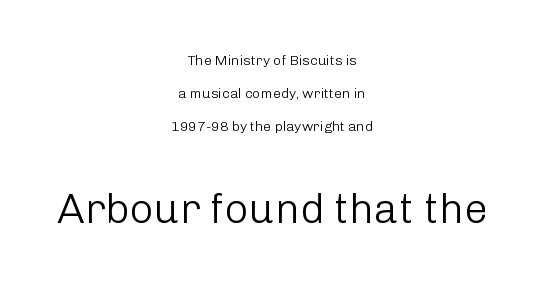
Q: Is the text bold? A: No.
Q: Is the text italic (slanted)? A: No, it is upright.
Q: Is the typeface a serif or a sans-serif typeface? A: Sans-serif.
Q: Is the text underlined? A: No.
Q: How is the paragraph aligned? A: Centered.
Q: Is the spacing between letters normal or unusually wide? A: Normal.
Q: Is the spacing between lines tight, normal or loose? A: Loose.
Q: Which block of text is set in a larger size, the first (top) or the second (bottom)? A: The second (bottom) one.
Q: Width (condensed, normal, or wide)? A: Normal.
Q: Stroke contrast? A: Low.
Q: x-height? A: Medium.
Q: Monospaced? A: No.
